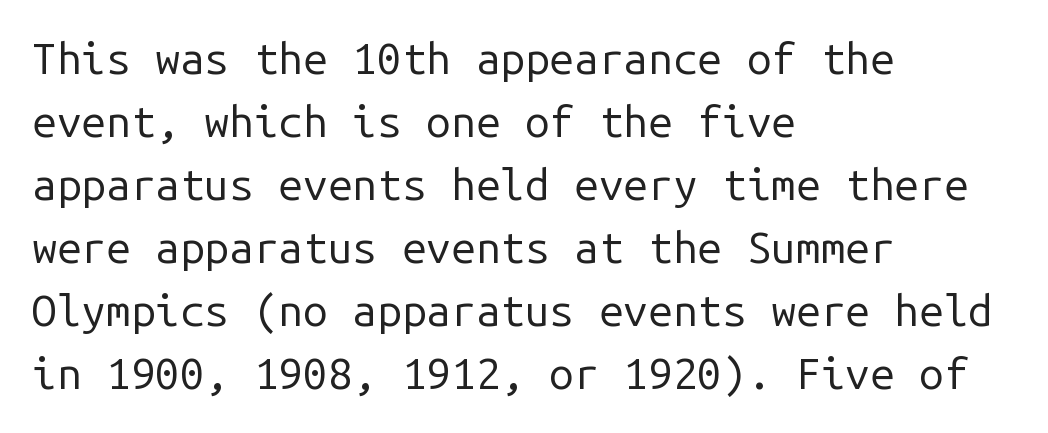
The face used here is monospaced, like something from a code editor. Note: no serifs on the glyphs. There is no visible air inserted between adjacent glyphs. Each stroke keeps to a modest, everyday thickness or less. Bare-footed words on every line.
